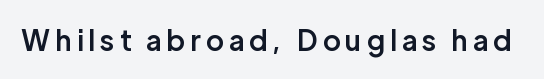
Q: Is the text bold? A: Semi-bold.
Q: Is the text italic (slanted)? A: No, it is upright.
Q: Is the typeface a serif or a sans-serif typeface? A: Sans-serif.
Q: Is the text underlined? A: No.
Q: Width (condensed, normal, or wide)? A: Normal.
Q: Stroke contrast? A: Low.
Q: x-height? A: Medium.
Q: Monospaced? A: No.
